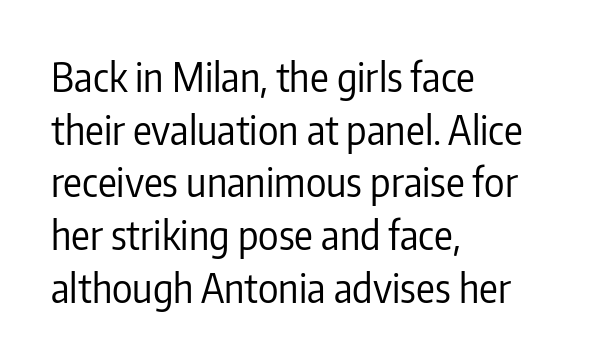
The designer left line spacing at the default. The passage shown has conventional tracking throughout. Every character sits straight up, as roman type does. On a weight scale, this lands at 450 or below.
